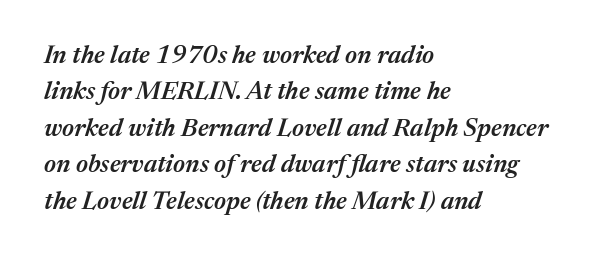
Q: Is the text bold? A: Semi-bold.
Q: Is the text italic (slanted)? A: Yes, it leans right by about 17 degrees.
Q: Is the text underlined? A: No.
Q: How is the paragraph aligned? A: Left-aligned.
Q: Is the spacing between letters normal or unusually wide? A: Normal.
Q: Is the spacing between lines tight, normal or loose? A: Normal.
